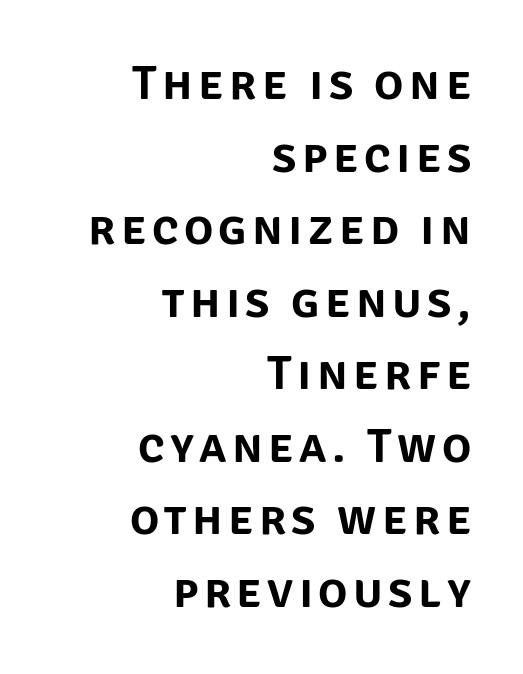
The image shows 49 px sans-serif type, upright; set right-aligned, normal line spacing (1.48x), not underlined; low stroke contrast and a large x-height.
